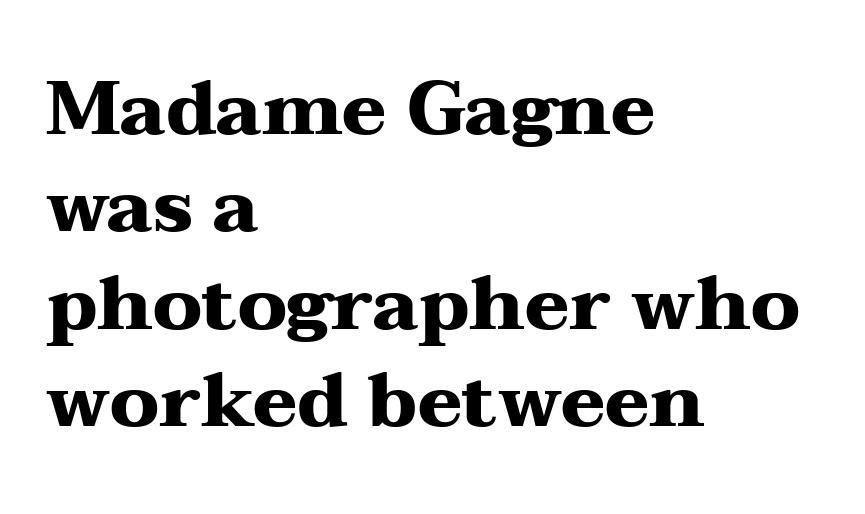
Does the lettering tilt? It doesn't — this is upright. The rows are spaced the way most documents space them. Underlining? Definitely not there. The passage shown is typed in a proportional face where columns would drift. Glyph-to-glyph distance matches everyday printed text.
